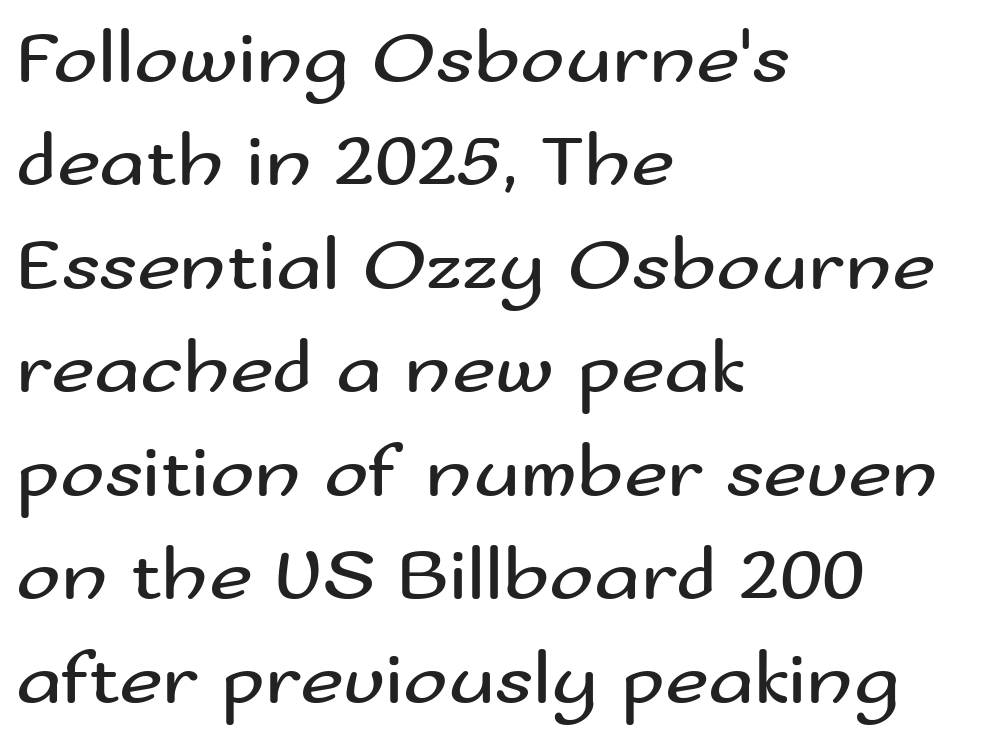
{"serif": "no", "italic": "no", "bold": "no", "weight": "regular", "width": "wide", "stroke_contrast": "medium", "x_height": "small", "monospaced": "no", "underline": "no", "align": "left", "line_spacing": "normal", "line_spacing_ratio": 1.38, "letter_spacing": "normal", "letter_spacing_em": 0.0, "glyph_px": 75}
